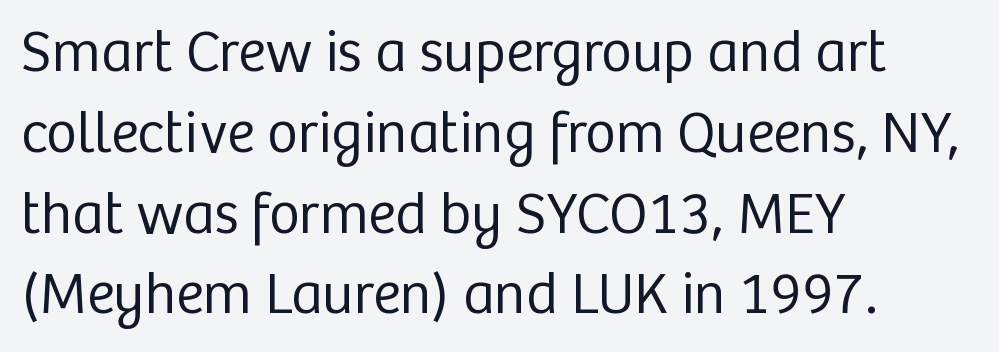
Grotesque or geometric, the face here clearly has no serifs. Quick note: underline off. The rendering uses natural spacing where letterforms have individual widths. Ascenders rise straight up at ninety degrees.
